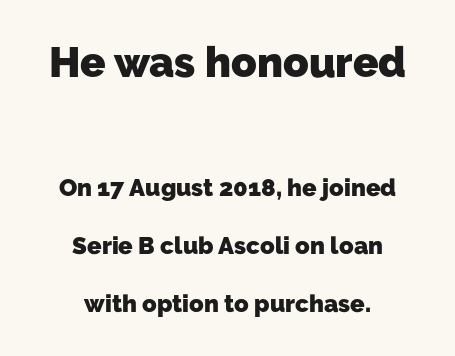
The earlier block is typeset at a bigger size than the later block. Do the characters align in a grid? No, the font is proportional. A sans-serif font was chosen for this passage. The lines are quadded center. What's the leading like? Stretched, with rows far apart.
